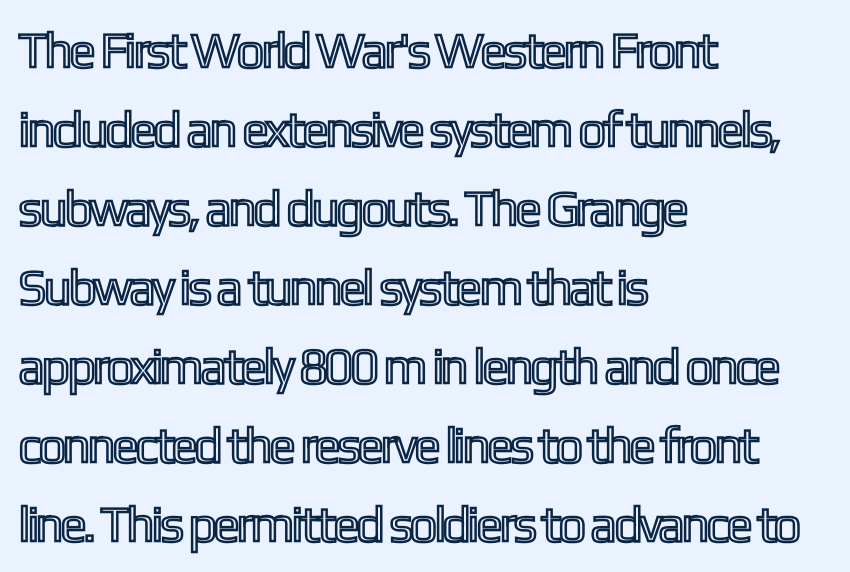
Q: Is the text italic (slanted)? A: No, it is upright.
Q: Is the text underlined? A: No.
Q: How is the paragraph aligned? A: Left-aligned.
Q: Is the spacing between letters normal or unusually wide? A: Normal.
Q: Is the spacing between lines tight, normal or loose? A: Normal.
Q: Width (condensed, normal, or wide)? A: Condensed.
Q: x-height? A: Medium.
Q: Monospaced? A: No.
